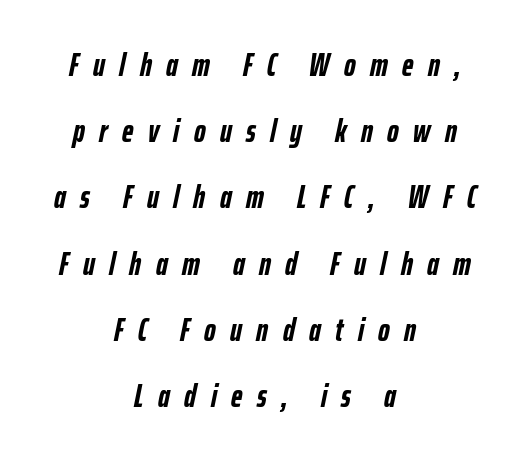
The image shows 32 px semibold, condensed type, italic (leaning right); set centered, loose line spacing (2.07x), unusually wide letter spacing (+0.45 em), not underlined; low stroke contrast and a medium x-height.
